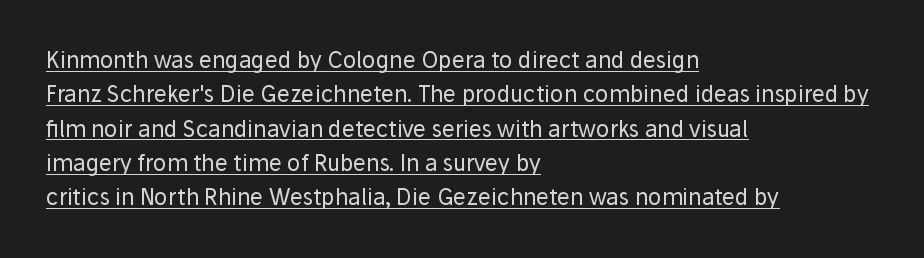
{"italic": "no", "bold": "no", "underline": "yes", "align": "left", "line_spacing": "normal", "line_spacing_ratio": 1.56, "letter_spacing": "normal", "letter_spacing_em": 0.0, "glyph_px": 22}
